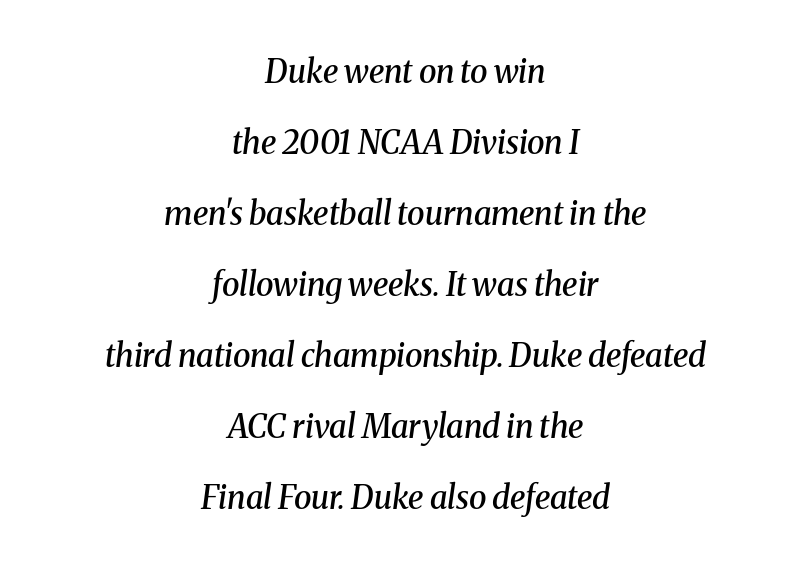
The image shows 32 px semibold serif type, italic (leaning right); set centered, loose line spacing (2.22x), normal letter spacing, not underlined; medium stroke contrast and a medium x-height.
